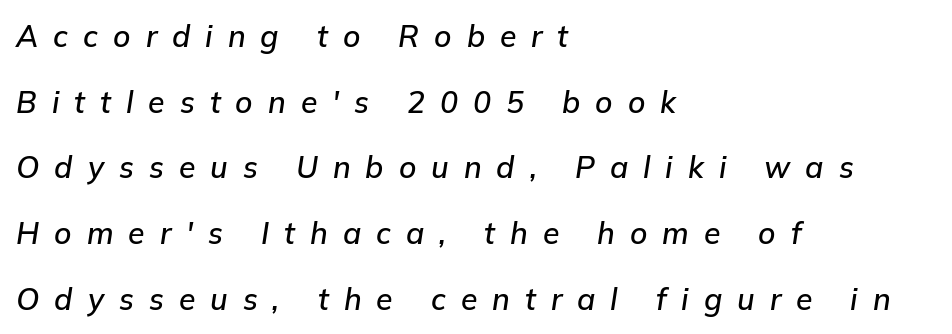
The image shows 30 px text type, italic (leaning right); set left-aligned, loose line spacing (2.19x), unusually wide letter spacing (+0.5 em), not underlined; low stroke contrast and a medium x-height.
